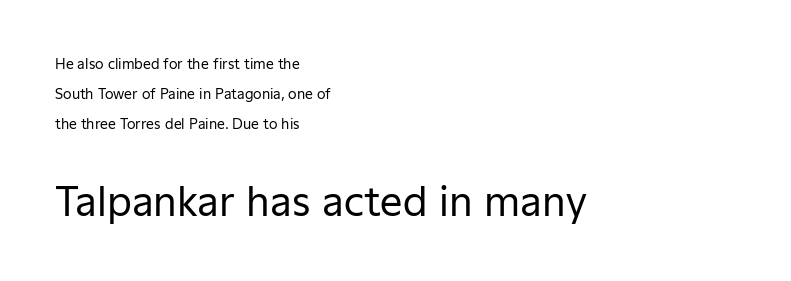
{"serif": "no", "italic": "no", "bold": "no", "weight": "regular", "width": "normal", "stroke_contrast": "low", "x_height": "medium", "monospaced": "no", "underline": "no", "align": "left", "line_spacing": "loose", "line_spacing_ratio": 2.13, "letter_spacing": "normal", "letter_spacing_em": 0.0, "larger_block": "second", "size_ratio": 2.86, "glyph_px": 40}
